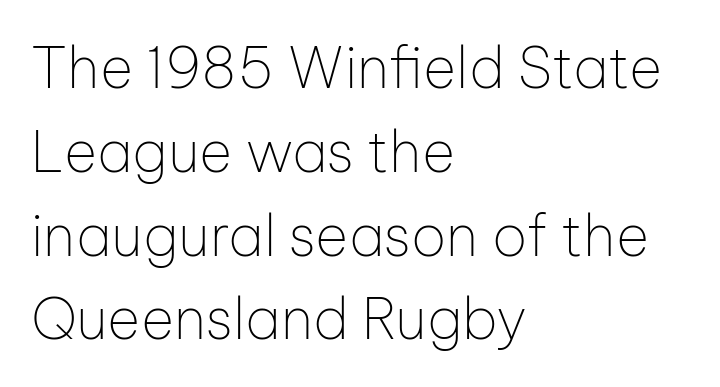
These glyphs show unthickened strokes, regular width or finer. The specimen reads as upright at a glance. Descender tails drop into unmarked territory. The characters display no serif detailing; their extremities are plain. Reading down the column, the eye jumps a familiar distance to each next line.
